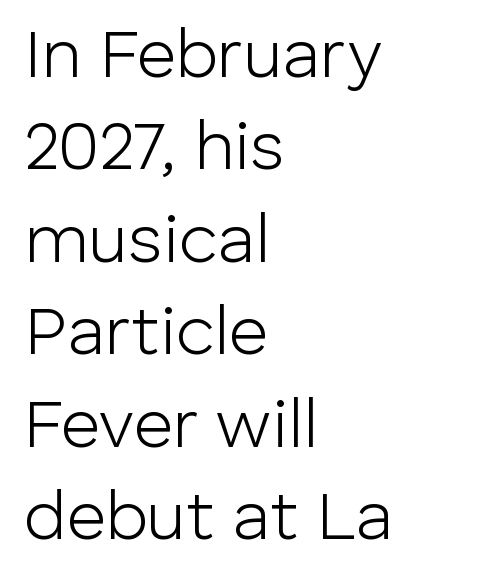
The face used here is proportionally spaced, like ordinary book or web type. Observe the ordinary spacing: letters are neighbours, not strangers. The space between consecutive lines is moderate. Heaviness? Minimal to ordinary, like unemphasized prose. Posture: straight, roman, zero tilt.
